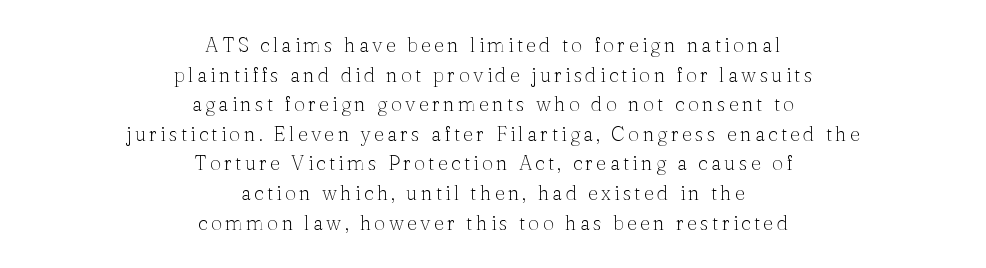
The image shows 20 px text type, upright; set centered, normal line spacing (1.48x), not underlined.
